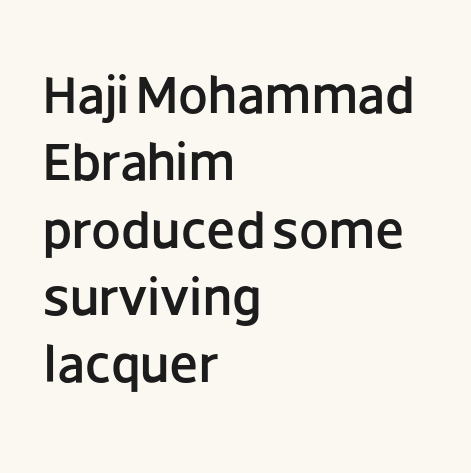
The image shows 53 px sans-serif type, upright; set left-aligned, normal line spacing (1.27x), normal letter spacing, not underlined; low stroke contrast and a large x-height.
